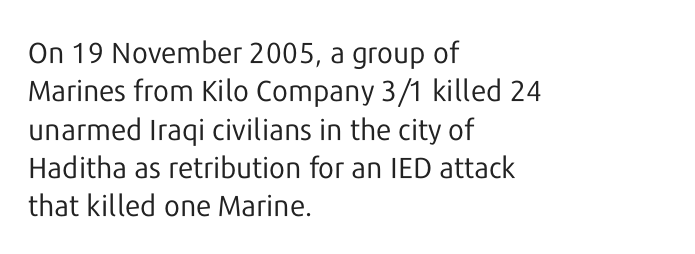
Q: Is the text bold? A: No.
Q: Is the text italic (slanted)? A: No, it is upright.
Q: Is the typeface a serif or a sans-serif typeface? A: Sans-serif.
Q: Is the text underlined? A: No.
Q: How is the paragraph aligned? A: Left-aligned.
Q: Is the spacing between letters normal or unusually wide? A: Normal.
Q: Is the spacing between lines tight, normal or loose? A: Normal.
Q: Width (condensed, normal, or wide)? A: Normal.
Q: Stroke contrast? A: Low.
Q: x-height? A: Medium.
Q: Monospaced? A: No.
